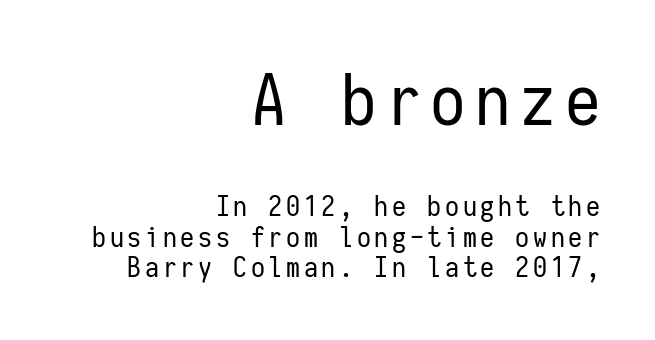
Compared with a typical body face, this is equally light or lighter still. Is this a sans? Yes — the strokes have no serifs. Every character sits straight up, as roman type does. Large over small — that's the arrangement of the two blocks here. A typesetter would call this leading minimal, almost set solid.
